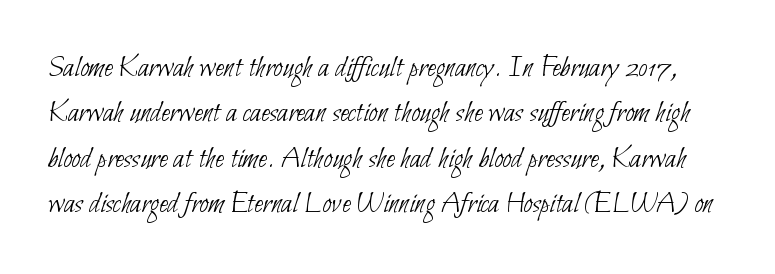
The image shows 32 px thin, condensed sans-serif type; set normal line spacing (1.42x), normal letter spacing, not underlined; low stroke contrast and a small x-height.
